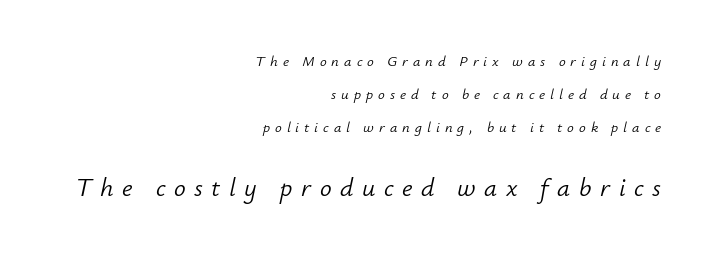
No word sits above an underline. Horizontally, the lines are justified to the trailing edge only. A typesetter would mark this as italic. Tracking value appears strongly positive — letters spread wide. The later block is typeset at a bigger size than the earlier block.
